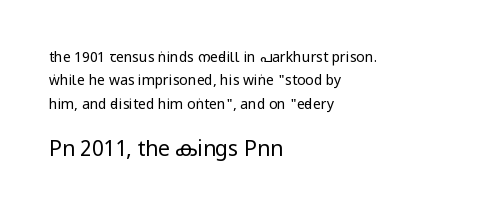
{"italic": "no", "bold": "no", "underline": "no", "align": "left", "line_spacing": "normal", "line_spacing_ratio": 1.67, "letter_spacing": "normal", "letter_spacing_em": 0.0, "larger_block": "second", "size_ratio": 1.5, "glyph_px": 21}
